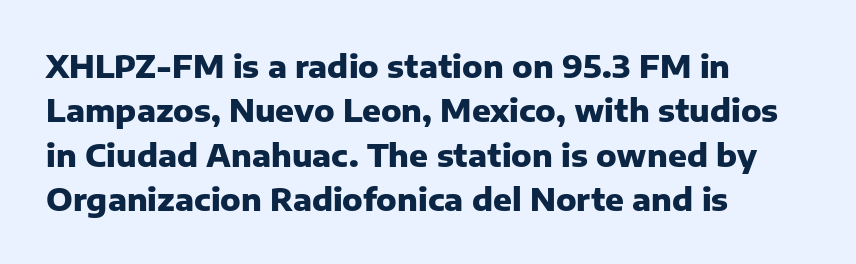
The image shows 31 px heavy sans-serif type, upright; set left-aligned, normal line spacing (1.43x), normal letter spacing, not underlined; low stroke contrast and a medium x-height.
